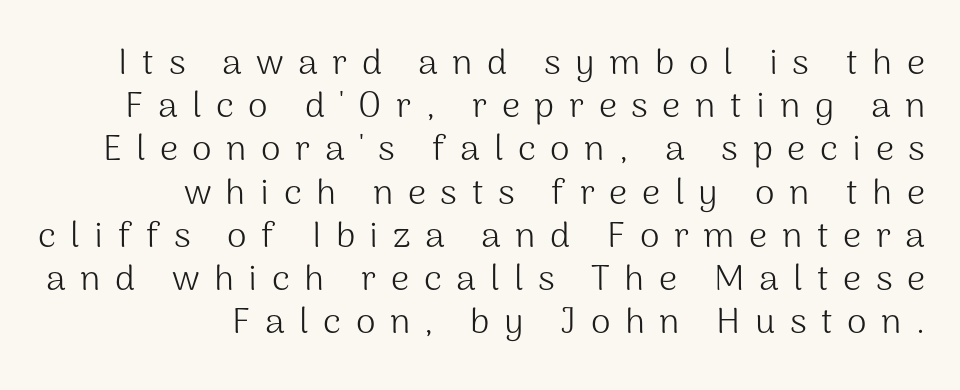
The image shows 36 px light sans-serif type, upright; set right-aligned, line spacing 1.2x, unusually wide letter spacing (+0.4 em), not underlined; medium stroke contrast and a medium x-height.
